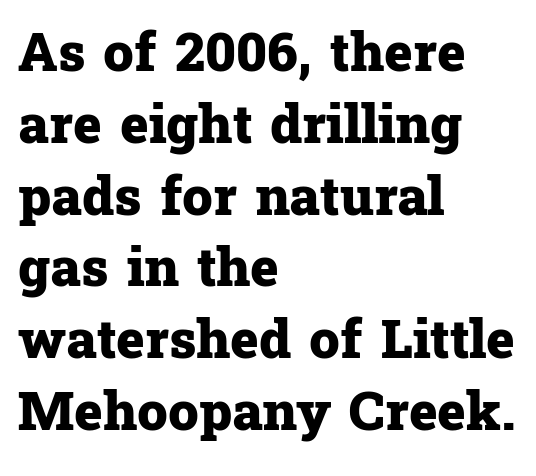
Character widths vary here, with narrow letters taking less room than wide ones. The gaps between neighbouring characters are ordinary and unremarkable. This is roman type, the default non-slanted kind. Every row of glyphs begins at an identical x-position on the left.
